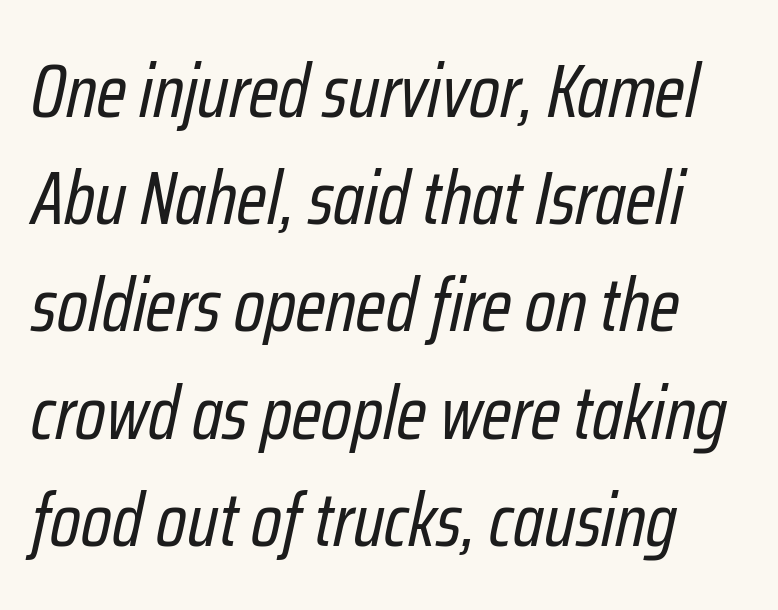
{"italic": "yes", "lean": "right", "slant_degrees": 12, "bold": "no", "weight": "regular", "width": "condensed", "stroke_contrast": "low", "x_height": "medium", "monospaced": "no", "underline": "no", "line_spacing": "normal", "line_spacing_ratio": 1.43, "letter_spacing": "normal", "letter_spacing_em": 0.0, "glyph_px": 75}
